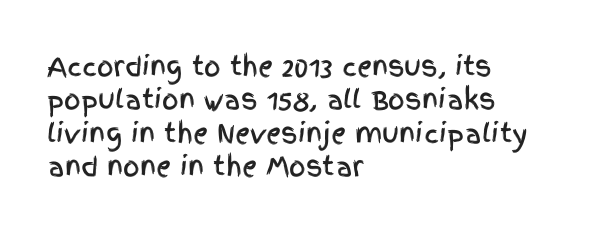
The image shows 26 px text type, upright; set left-aligned, normal line spacing (1.28x), normal letter spacing, not underlined.
